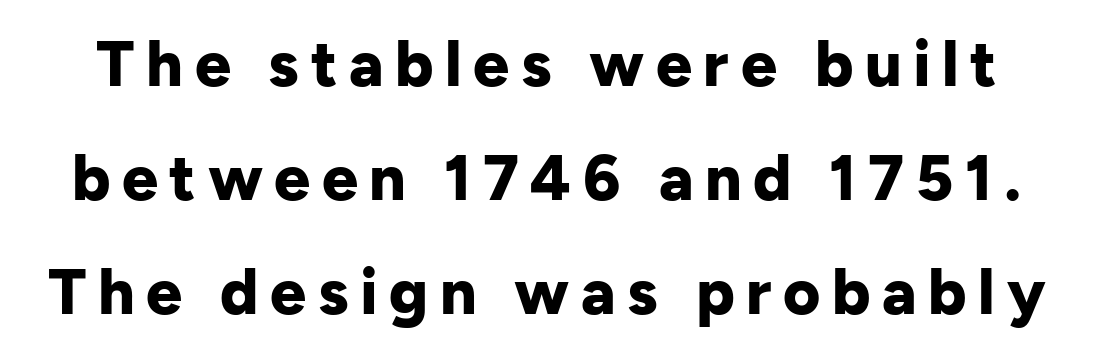
{"serif": "no", "italic": "no", "bold": "yes", "weight": "bold", "width": "normal", "stroke_contrast": "low", "x_height": "medium", "monospaced": "no", "underline": "no", "line_spacing_ratio": 1.78, "glyph_px": 64}
